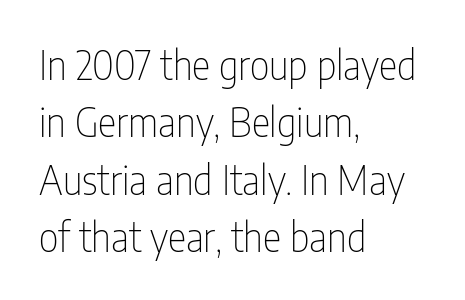
Q: Is the text bold? A: No.
Q: Is the text italic (slanted)? A: No, it is upright.
Q: Is the typeface a serif or a sans-serif typeface? A: Sans-serif.
Q: Is the text underlined? A: No.
Q: How is the paragraph aligned? A: Left-aligned.
Q: Is the spacing between letters normal or unusually wide? A: Normal.
Q: Is the spacing between lines tight, normal or loose? A: Normal.
Q: Width (condensed, normal, or wide)? A: Condensed.
Q: Stroke contrast? A: Low.
Q: x-height? A: Medium.
Q: Monospaced? A: No.
